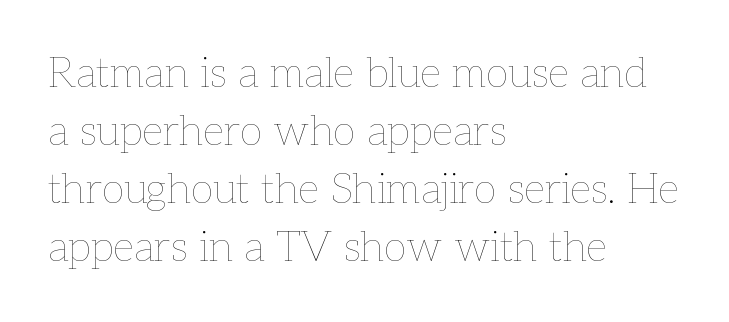
Q: Is the text bold? A: No.
Q: Is the text italic (slanted)? A: No, it is upright.
Q: Is the text underlined? A: No.
Q: How is the paragraph aligned? A: Left-aligned.
Q: Is the spacing between letters normal or unusually wide? A: Normal.
Q: Is the spacing between lines tight, normal or loose? A: Normal.
Q: Width (condensed, normal, or wide)? A: Normal.
Q: Stroke contrast? A: Low.
Q: x-height? A: Medium.
Q: Monospaced? A: No.
